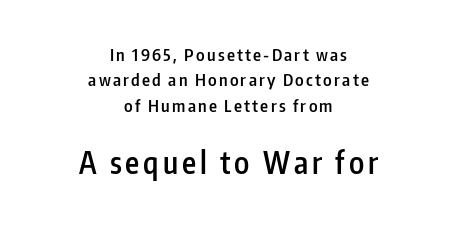
{"serif": "no", "italic": "no", "bold": "semi", "weight": "semibold", "width": "condensed", "stroke_contrast": "low", "x_height": "medium", "monospaced": "no", "underline": "no", "align": "center", "line_spacing": "normal", "line_spacing_ratio": 1.5, "larger_block": "second", "size_ratio": 1.76, "glyph_px": 30}
